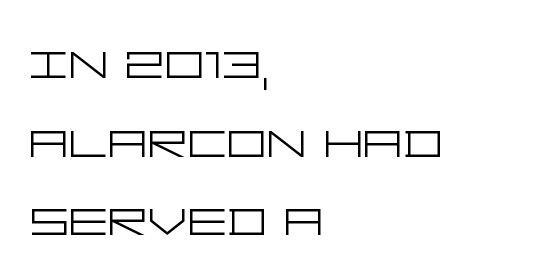
Caption: multi-line text, flush left, ragged right. Designer's note — italics off, roman on. Here the glyphs are tracked normally, forming tight word shapes. Stems here are at most as thick as an everyday book face. The typeface chosen for these lines omits serifs. One glance says typical: line gaps are just what's usual.
